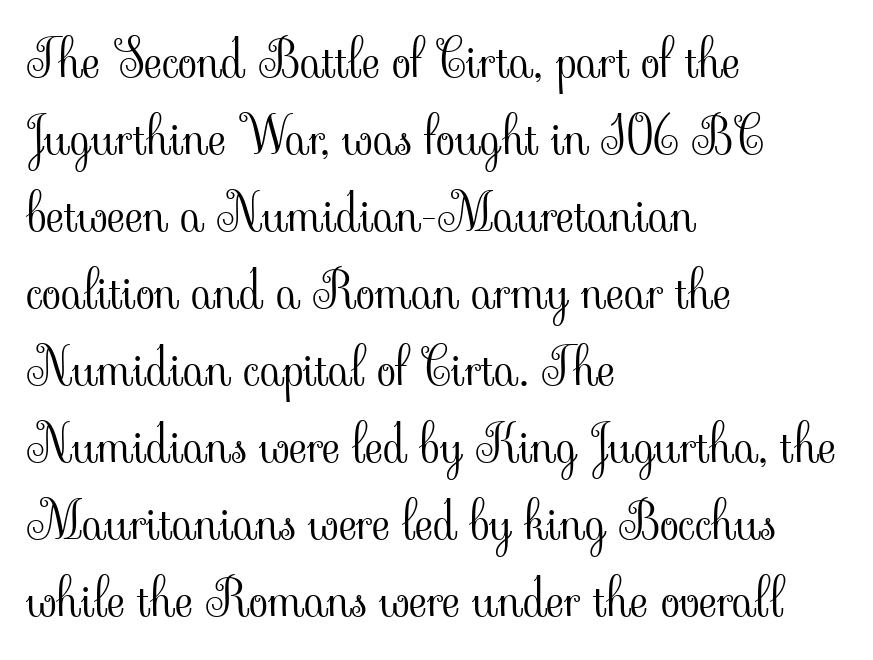
Q: Is the text bold? A: No.
Q: Is the text italic (slanted)? A: No, it is upright.
Q: Is the typeface a serif or a sans-serif typeface? A: Serif.
Q: Is the text underlined? A: No.
Q: How is the paragraph aligned? A: Left-aligned.
Q: Is the spacing between letters normal or unusually wide? A: Normal.
Q: Is the spacing between lines tight, normal or loose? A: Normal.
Q: Width (condensed, normal, or wide)? A: Normal.
Q: Stroke contrast? A: Low.
Q: x-height? A: Small.
Q: Monospaced? A: No.
